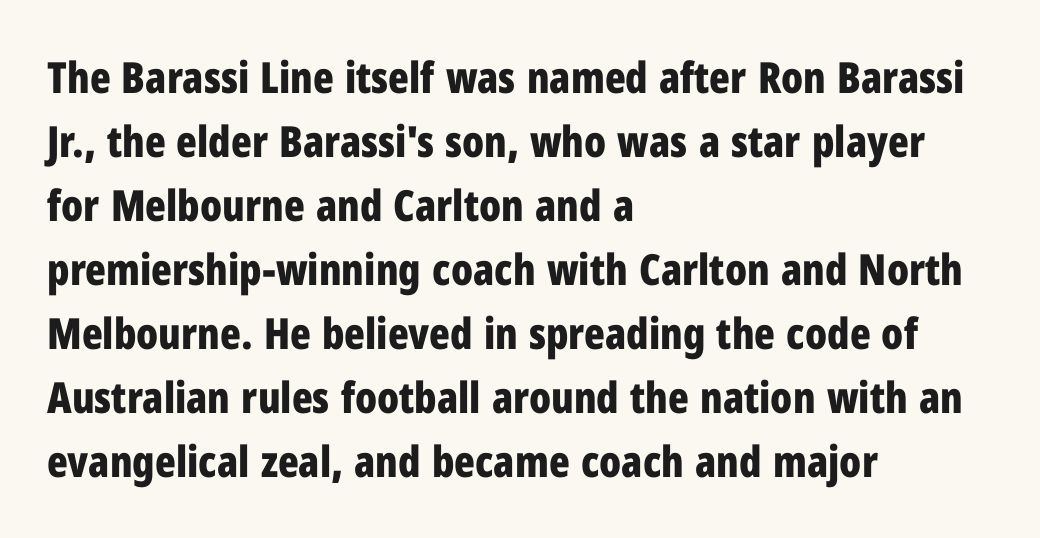
Q: Is the text bold? A: Yes.
Q: Is the text italic (slanted)? A: No, it is upright.
Q: Is the typeface a serif or a sans-serif typeface? A: Sans-serif.
Q: Is the text underlined? A: No.
Q: How is the paragraph aligned? A: Left-aligned.
Q: Is the spacing between letters normal or unusually wide? A: Normal.
Q: Is the spacing between lines tight, normal or loose? A: Normal.
Q: Width (condensed, normal, or wide)? A: Condensed.
Q: Stroke contrast? A: Low.
Q: x-height? A: Medium.
Q: Monospaced? A: No.
